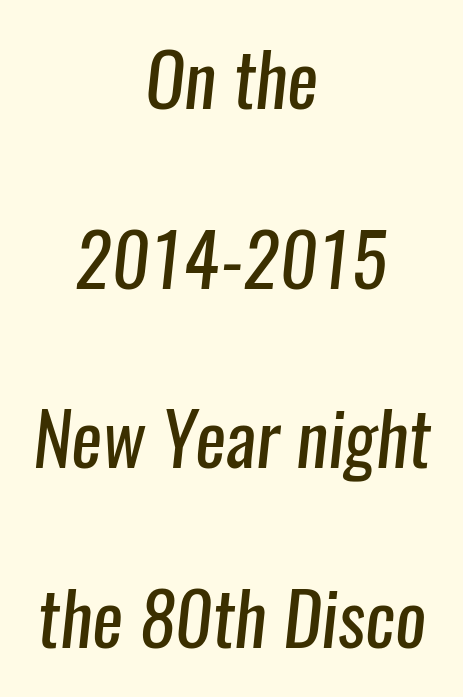
Each word holds together tightly as a unit, with standard inter-letter gaps. Only glyphs here, with clear space below each row. No feet cap the strokes, marking this as sans-serif type. Stroke thickness stays within the range of a standard reading face or lighter. Compared with a flush-left layout, this one balances lines on the center instead.
